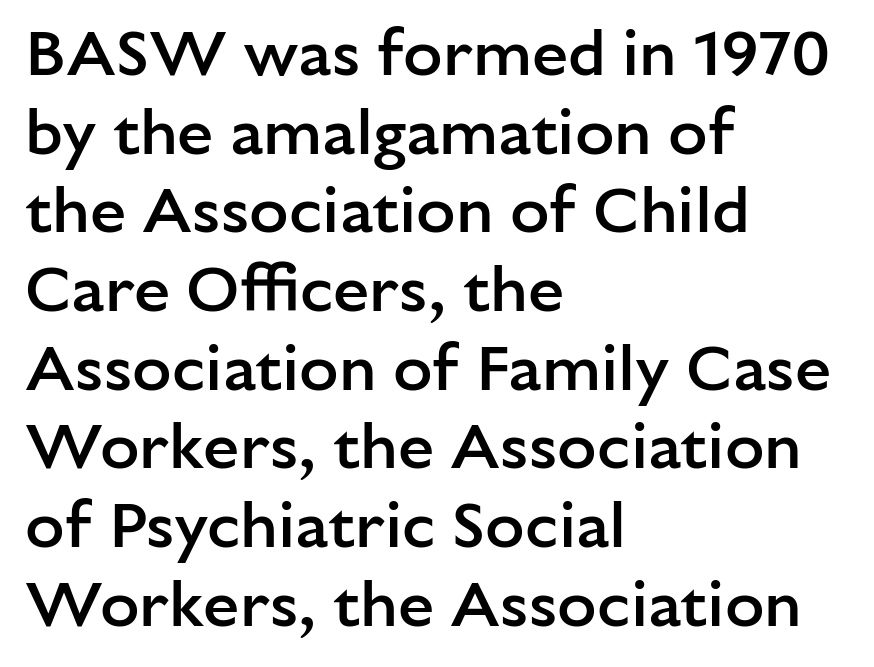
These lines keep a tight, regular rhythm from letter to letter. The lines are quadded left. The specimen reads as upright at a glance. This sample uses a sans-serif face.
